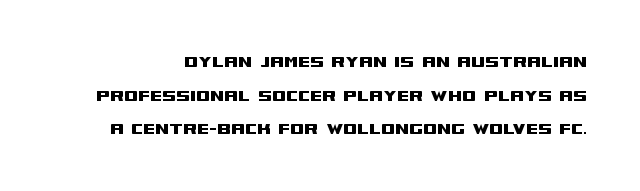
The image shows 20 px text type, upright; set normal line spacing (1.68x), normal letter spacing, not underlined.
